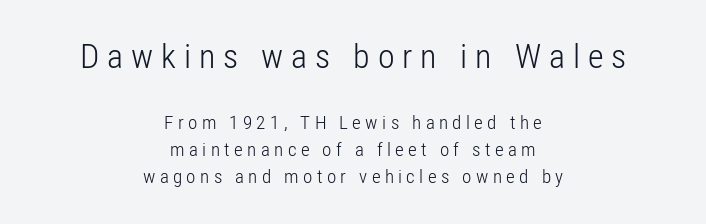
Q: Is the text bold? A: No.
Q: Is the text italic (slanted)? A: No, it is upright.
Q: Is the typeface a serif or a sans-serif typeface? A: Sans-serif.
Q: Is the text underlined? A: No.
Q: How is the paragraph aligned? A: Centered.
Q: Is the spacing between letters normal or unusually wide? A: Unusually wide.
Q: Is the spacing between lines tight, normal or loose? A: Normal.
Q: Which block of text is set in a larger size, the first (top) or the second (bottom)? A: The first (top) one.
Q: Width (condensed, normal, or wide)? A: Condensed.
Q: Stroke contrast? A: Low.
Q: x-height? A: Medium.
Q: Monospaced? A: No.
